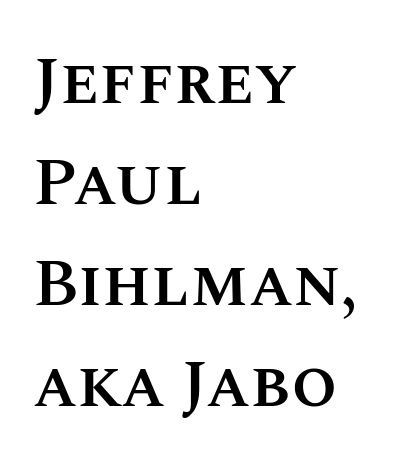
Casual observation: everything's shoved over to the left. Think of a printed novel: that variable character pitch is what you see here. Strokes here are thickened, but only to semibold level. Default kerning and tracking; the words read as compact shapes. Regarding leading, the lines here are spaced in the standard way. Every character sits straight up, as roman type does.
